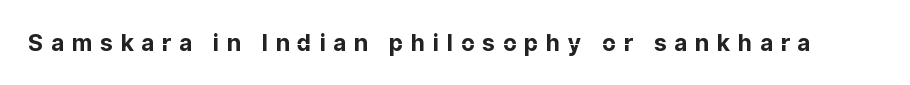
The lettering stays uniformly vertical, giving the passage a roman look. You could only call the tracking loose — the letters float apart. Unmarked baselines from the first word to the last. Plenty of ink on the page — the face is bold.
